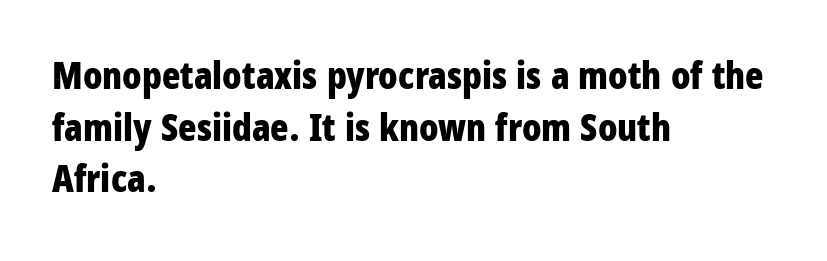
The passage shown has conventional tracking throughout. In terms of leading, this rendering sits right in the middle. Notice how the passage keeps a crisp vertical edge on the left only. Proportional: the letters do not fall into vertical columns. The glyphs in this specimen are sans serif. Style check: upright.
